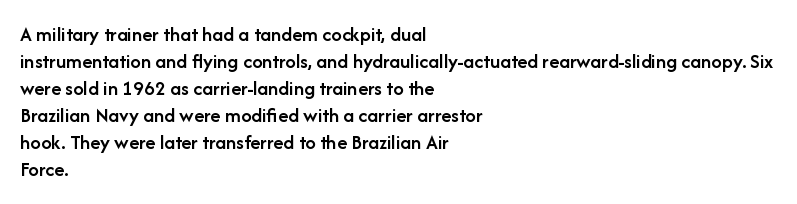
Q: Is the text bold? A: Semi-bold.
Q: Is the text italic (slanted)? A: No, it is upright.
Q: Is the text underlined? A: No.
Q: How is the paragraph aligned? A: Left-aligned.
Q: Is the spacing between letters normal or unusually wide? A: Normal.
Q: Is the spacing between lines tight, normal or loose? A: Normal.
